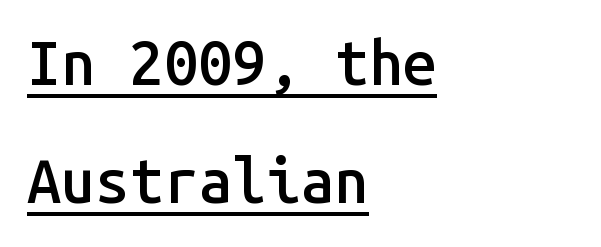
Q: Is the text bold? A: Semi-bold.
Q: Is the text italic (slanted)? A: No, it is upright.
Q: Is the typeface a serif or a sans-serif typeface? A: Sans-serif.
Q: Is the text underlined? A: Yes.
Q: How is the paragraph aligned? A: Left-aligned.
Q: Is the spacing between letters normal or unusually wide? A: Normal.
Q: Is the spacing between lines tight, normal or loose? A: Loose.
Q: Width (condensed, normal, or wide)? A: Normal.
Q: Stroke contrast? A: Low.
Q: x-height? A: Medium.
Q: Monospaced? A: Yes.
